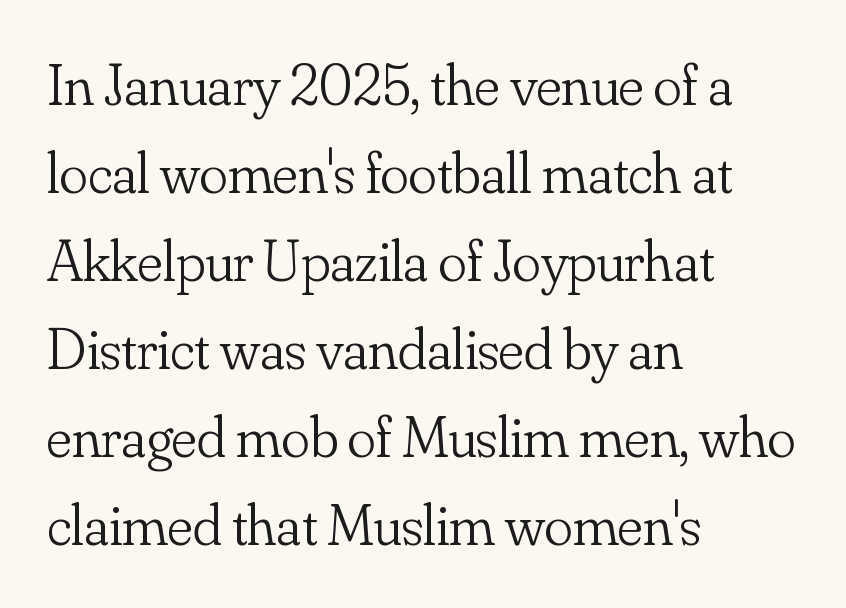
{"serif": "yes", "italic": "no", "bold": "no", "weight": "light", "width": "normal", "stroke_contrast": "low", "x_height": "small", "monospaced": "no", "underline": "no", "align": "left", "line_spacing": "normal", "line_spacing_ratio": 1.49, "letter_spacing": "normal", "letter_spacing_em": 0.0, "glyph_px": 59}
